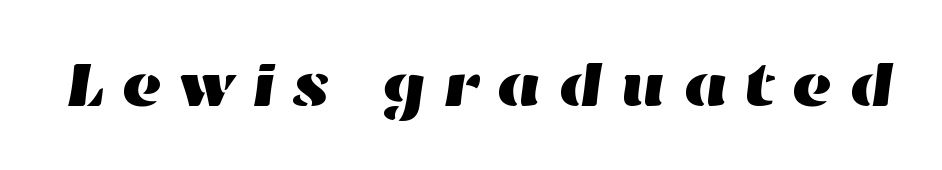
{"width": "wide", "stroke_contrast": "high", "x_height": "medium", "monospaced": "no", "underline": "no", "letter_spacing": "wide", "letter_spacing_em": 0.24, "glyph_px": 63}
